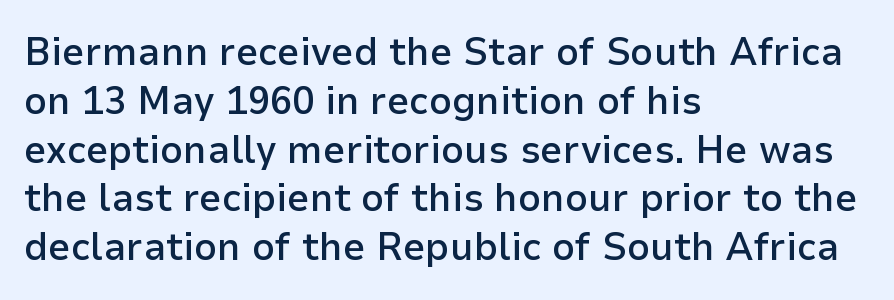
{"serif": "no", "italic": "no", "bold": "semi", "weight": "semibold", "width": "normal", "stroke_contrast": "low", "x_height": "medium", "monospaced": "no", "underline": "no", "align": "left", "line_spacing_ratio": 1.22, "letter_spacing": "normal", "letter_spacing_em": 0.0, "glyph_px": 40}
